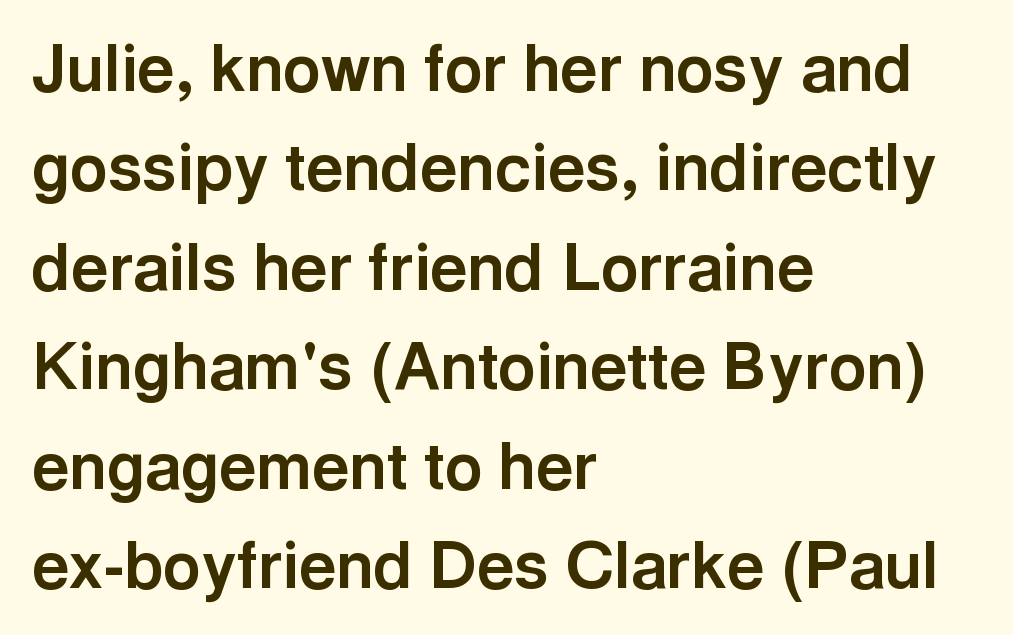
Q: Is the text bold? A: Yes.
Q: Is the text italic (slanted)? A: No, it is upright.
Q: Is the typeface a serif or a sans-serif typeface? A: Sans-serif.
Q: Is the text underlined? A: No.
Q: How is the paragraph aligned? A: Left-aligned.
Q: Is the spacing between letters normal or unusually wide? A: Normal.
Q: Is the spacing between lines tight, normal or loose? A: Normal.
Q: Width (condensed, normal, or wide)? A: Normal.
Q: x-height? A: Medium.
Q: Monospaced? A: No.
